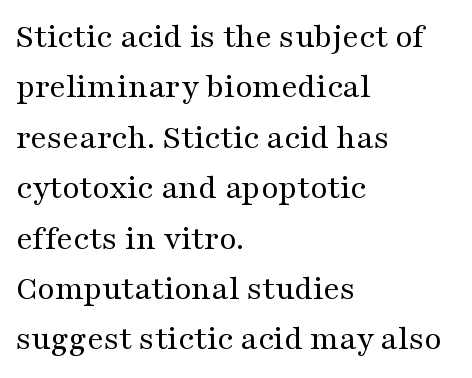
Q: Is the text bold? A: No.
Q: Is the text italic (slanted)? A: No, it is upright.
Q: Is the typeface a serif or a sans-serif typeface? A: Serif.
Q: Is the text underlined? A: No.
Q: How is the paragraph aligned? A: Left-aligned.
Q: Is the spacing between letters normal or unusually wide? A: Normal.
Q: Is the spacing between lines tight, normal or loose? A: Normal.
Q: Width (condensed, normal, or wide)? A: Wide.
Q: Stroke contrast? A: Medium.
Q: x-height? A: Medium.
Q: Monospaced? A: No.
